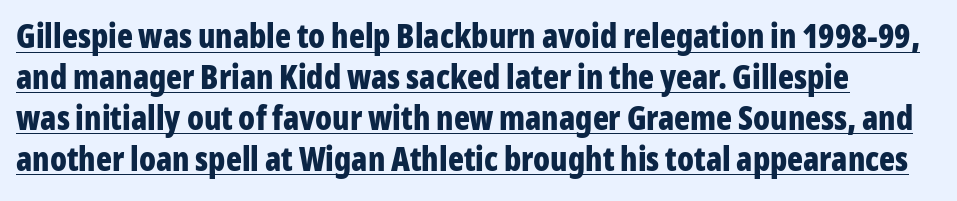
The image shows 33 px bold, condensed sans-serif type, upright; set line spacing 1.24x, normal letter spacing, underlined; low stroke contrast and a medium x-height.
